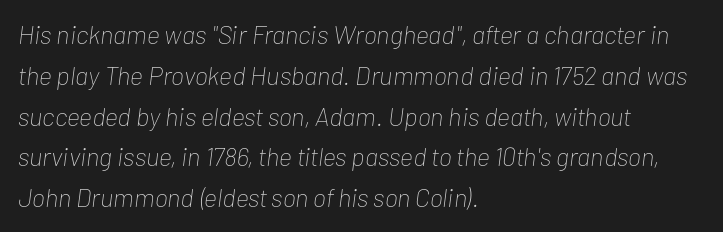
No word sits above an underline. The compositor pushed each line to the left boundary. Italic? Definitely — the glyphs are oblique. How are the letters spaced? Ordinarily, with no added tracking. These lines sit exactly where default settings would place them. Compared with a typical body face, this is equally light or lighter still.
